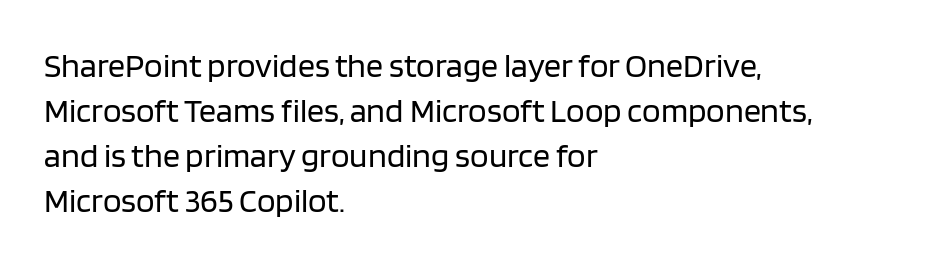
Do the characters align in a grid? No, the font is proportional. A quiet, ordinary-to-light weight characterises the typeface. What stands out about the letter spacing? Nothing — it is the standard amount. If you drew a ruler down the left edge, every line would touch it. The line-height multiplier appears to be the usual default.
